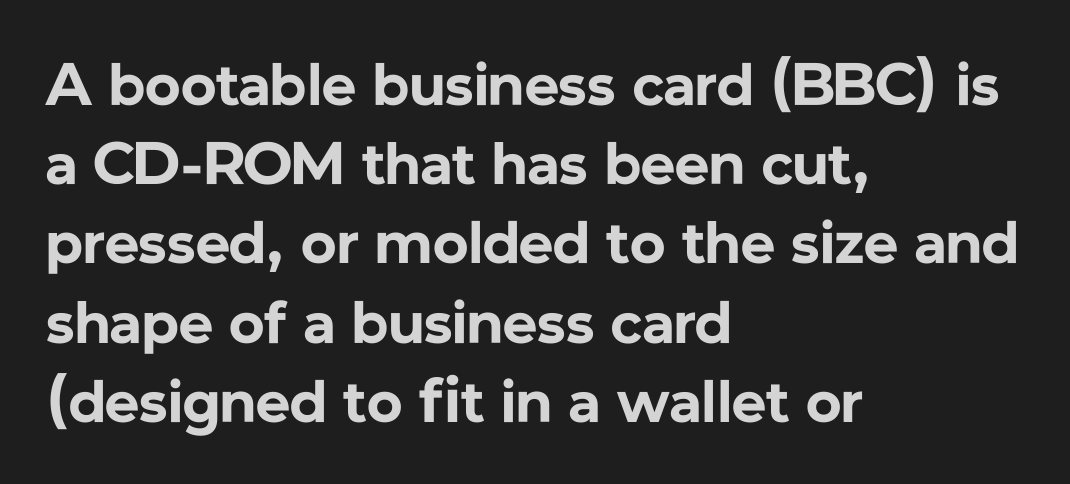
Q: Is the text bold? A: Yes.
Q: Is the text italic (slanted)? A: No, it is upright.
Q: Is the typeface a serif or a sans-serif typeface? A: Sans-serif.
Q: Is the text underlined? A: No.
Q: How is the paragraph aligned? A: Left-aligned.
Q: Is the spacing between letters normal or unusually wide? A: Normal.
Q: Is the spacing between lines tight, normal or loose? A: Normal.
Q: Width (condensed, normal, or wide)? A: Normal.
Q: Stroke contrast? A: Low.
Q: x-height? A: Medium.
Q: Monospaced? A: No.
